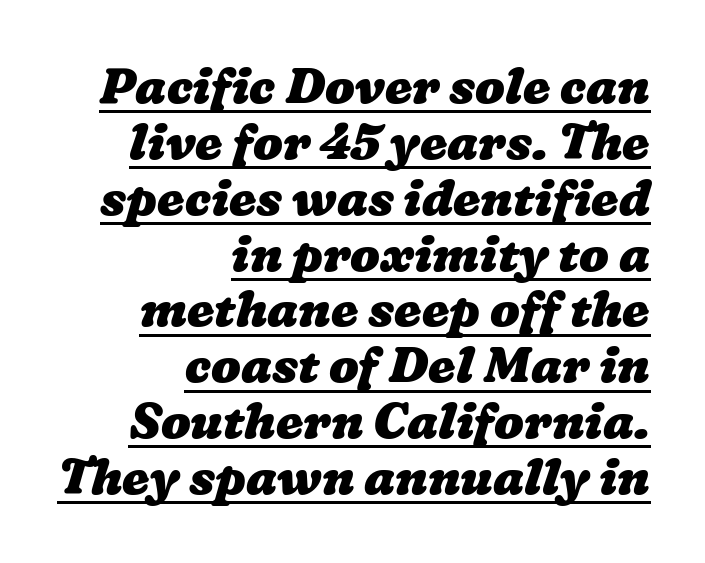
Students, observe the line beneath the letters — that is underlining. Emphasis by weight is at full strength: bold. How are the letters spaced? Ordinarily, with no added tracking. If you measured baseline to baseline, you'd find a short distance. Notice how the passage keeps a crisp vertical edge on the right only.
